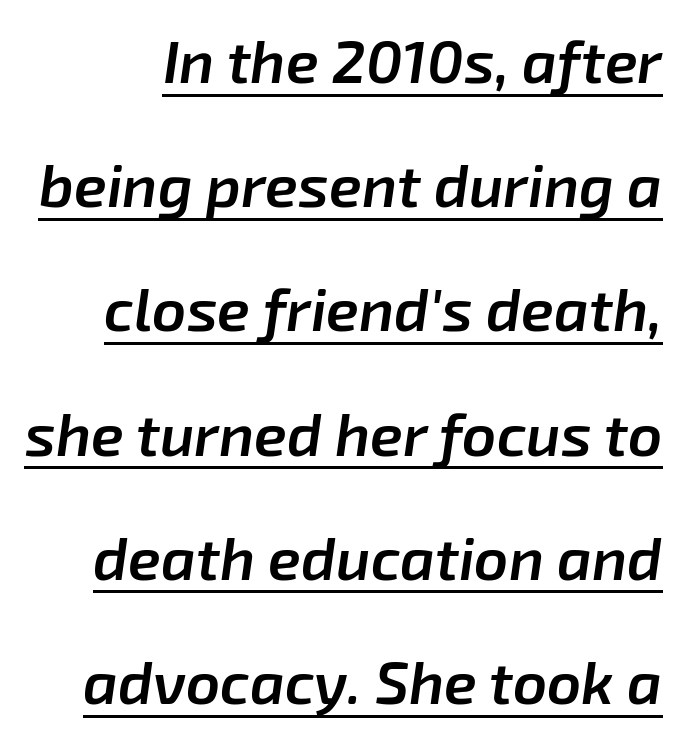
{"italic": "yes", "lean": "right", "slant_degrees": 8, "bold": "semi", "weight": "semibold", "width": "normal", "stroke_contrast": "low", "x_height": "medium", "monospaced": "no", "underline": "yes", "line_spacing": "loose", "line_spacing_ratio": 2.07, "letter_spacing": "normal", "letter_spacing_em": 0.0, "glyph_px": 60}
